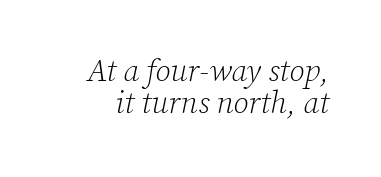
{"serif": "yes", "italic": "yes", "lean": "right", "slant_degrees": 12, "bold": "no", "weight": "light", "width": "normal", "stroke_contrast": "low", "x_height": "medium", "monospaced": "no", "underline": "no", "line_spacing": "tight", "line_spacing_ratio": 1.04, "letter_spacing": "normal", "letter_spacing_em": 0.0, "glyph_px": 31}
